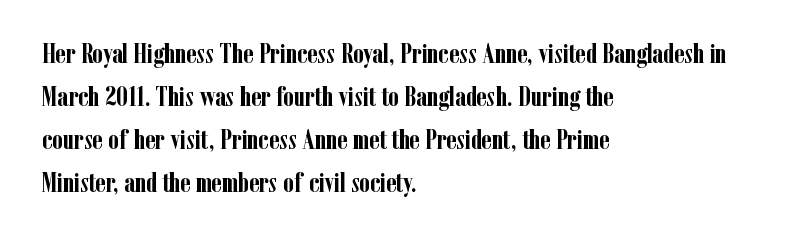
Typesetter's note: full bold, strokes at maximum text heaviness. Quick note: interline space is typical. Compared with a centered layout, this one pins lines to the left instead. Tall strokes in this sample are plumb rather than angled. The tracking reads as untouched default to a designer's eye. Has an underline been added? It has not.
